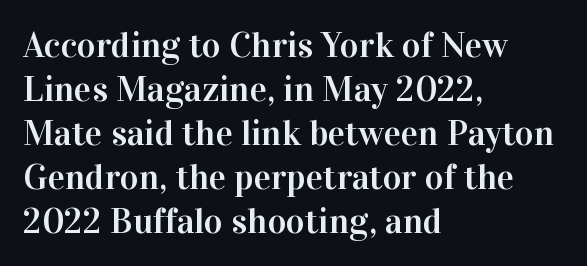
{"serif": "yes", "italic": "no", "width": "normal", "stroke_contrast": "high", "x_height": "medium", "monospaced": "no", "underline": "no", "align": "left", "line_spacing_ratio": 1.22, "letter_spacing": "normal", "letter_spacing_em": 0.0, "glyph_px": 36}
